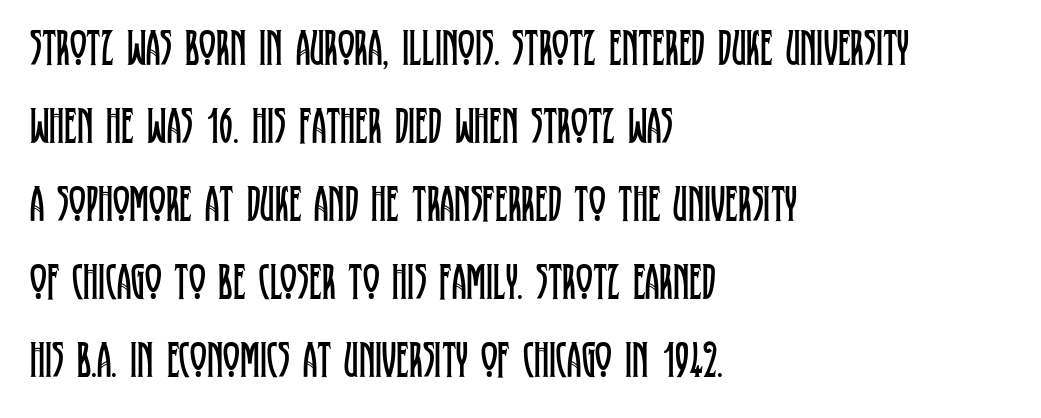
The image shows 51 px regular-weight, condensed serif type, upright; set left-aligned, normal line spacing (1.53x), normal letter spacing, not underlined; low stroke contrast and a large x-height.
